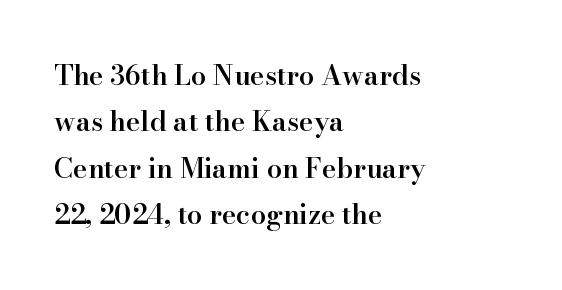
Horizontal alignment here is leftward, the default for most running prose. This is moderately heavy type, rendered in semibold. Observe the ordinary spacing: letters are neighbours, not strangers. The foot of each line stays bare and open.
